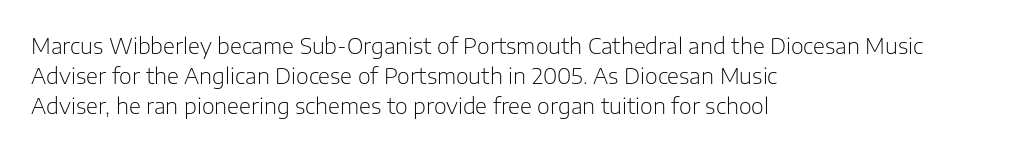
Reading down the column, the eye jumps a familiar distance to each next line. Left-aligned paragraph, ragged on the right. Check under the words: just untouched page. Nope, not italic — everything's standing straight.
